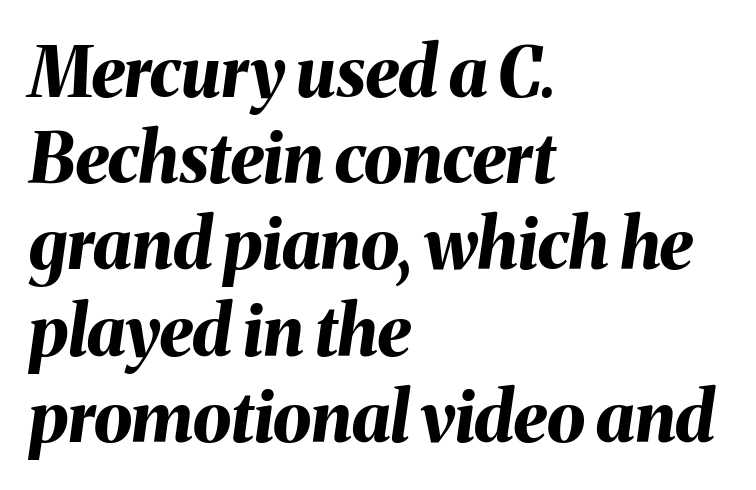
The gap between lines stays unmarked. Caption: standard tracking, unaltered. This sample has the flowing, uneven cadence of proportional lettering. The glyphs look as if they've been sheared to an angle. Short and long lines alike share a common starting point at left.
